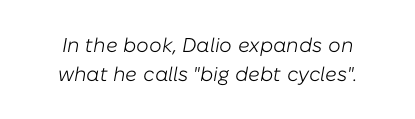
The image shows 20 px text type, italic (leaning right); set normal line spacing (1.43x), normal letter spacing, not underlined.
